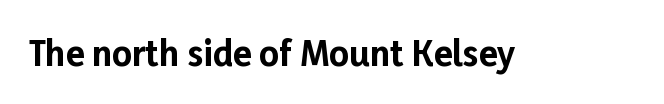
The image shows 34 px bold sans-serif type, upright; set normal letter spacing, not underlined; low stroke contrast and a medium x-height.
